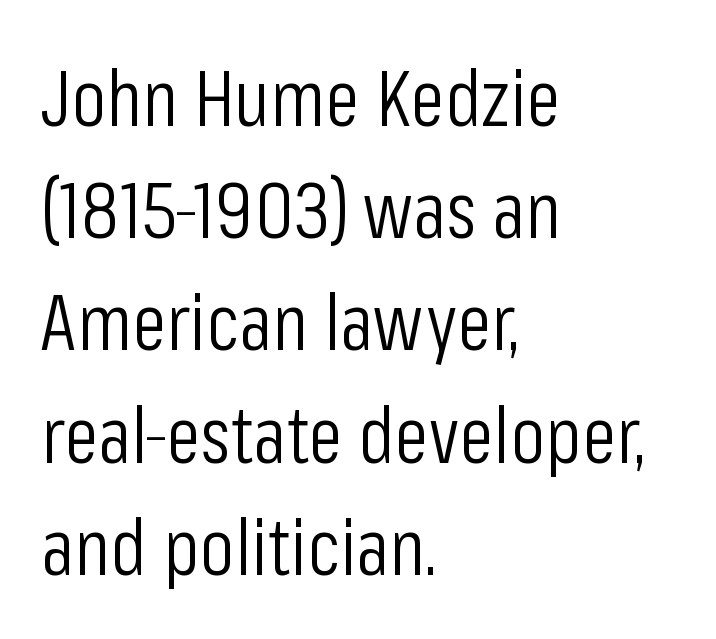
Is this a fixed-width face? No — the glyphs have proportional, varying widths. The lettering holds an erect, upright posture throughout. Horizontally, the lines are justified to the leading edge only. Stems and bowls with no extra thickness — not bold. The specimen omits any rule beneath the text block's lines. Stroke terminals: plain, sans-serif.
